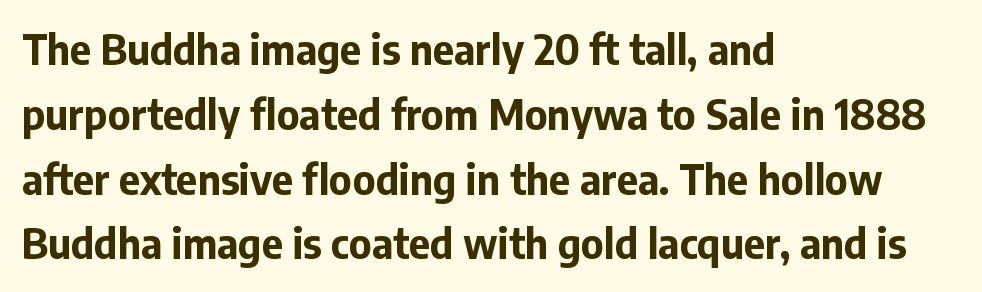
Q: Is the text bold? A: Yes.
Q: Is the text italic (slanted)? A: No, it is upright.
Q: Is the typeface a serif or a sans-serif typeface? A: Sans-serif.
Q: Is the text underlined? A: No.
Q: How is the paragraph aligned? A: Left-aligned.
Q: Is the spacing between letters normal or unusually wide? A: Normal.
Q: Is the spacing between lines tight, normal or loose? A: Normal.
Q: Width (condensed, normal, or wide)? A: Normal.
Q: Stroke contrast? A: Low.
Q: x-height? A: Medium.
Q: Monospaced? A: No.
